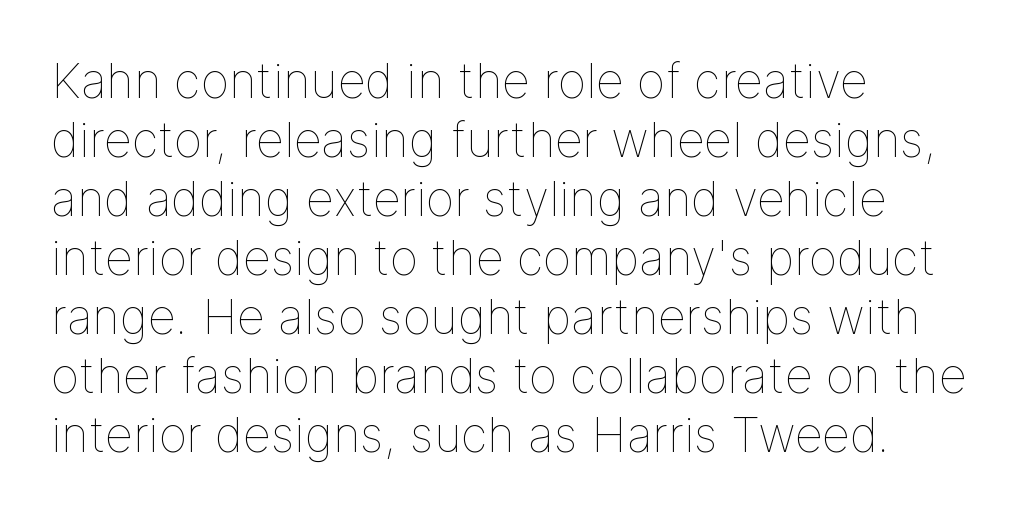
{"italic": "no", "bold": "no", "weight": "thin", "width": "normal", "stroke_contrast": "low", "x_height": "medium", "monospaced": "no", "underline": "no", "align": "left", "line_spacing_ratio": 1.23, "letter_spacing": "normal", "letter_spacing_em": 0.0, "glyph_px": 48}
